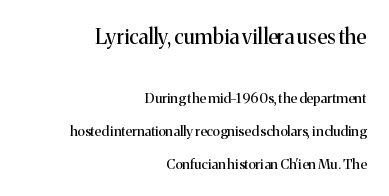
The image shows 21 px text type, upright; set right-aligned, loose line spacing (2.35x), normal letter spacing, not underlined; the first (top) block is 1.5x larger.
